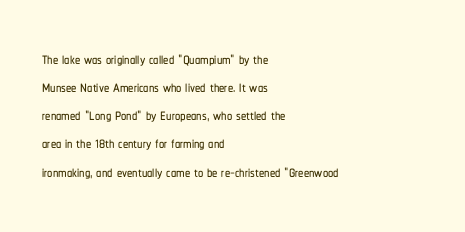
The image shows 21 px text type, upright; set left-aligned, normal line spacing (1.34x), normal letter spacing, not underlined.
